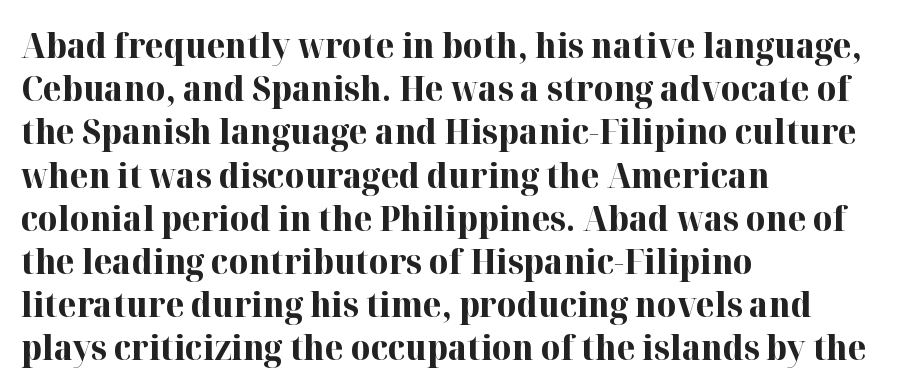
{"serif": "yes", "italic": "no", "bold": "yes", "weight": "bold", "width": "normal", "stroke_contrast": "high", "x_height": "medium", "monospaced": "no", "underline": "no", "align": "left", "line_spacing": "normal", "line_spacing_ratio": 1.27, "letter_spacing": "normal", "letter_spacing_em": 0.0, "glyph_px": 34}
